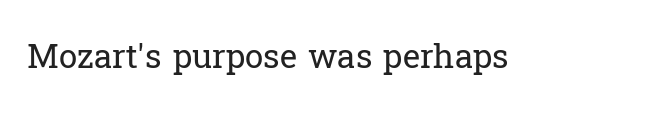
Q: Is the text bold? A: No.
Q: Is the text italic (slanted)? A: No, it is upright.
Q: Is the typeface a serif or a sans-serif typeface? A: Serif.
Q: Is the text underlined? A: No.
Q: Is the spacing between letters normal or unusually wide? A: Normal.
Q: Width (condensed, normal, or wide)? A: Normal.
Q: Stroke contrast? A: Low.
Q: x-height? A: Medium.
Q: Monospaced? A: No.
